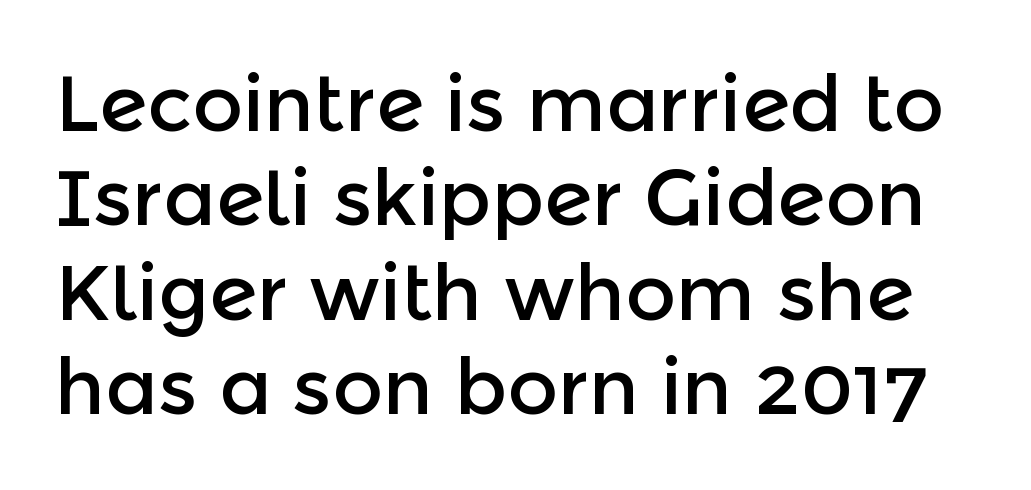
Q: Is the text italic (slanted)? A: No, it is upright.
Q: Is the typeface a serif or a sans-serif typeface? A: Sans-serif.
Q: Is the text underlined? A: No.
Q: Is the spacing between letters normal or unusually wide? A: Normal.
Q: Width (condensed, normal, or wide)? A: Normal.
Q: x-height? A: Medium.
Q: Monospaced? A: No.
